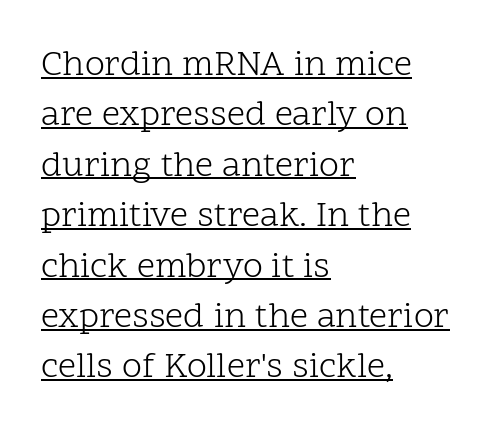
Q: Is the text bold? A: No.
Q: Is the text italic (slanted)? A: No, it is upright.
Q: Is the typeface a serif or a sans-serif typeface? A: Serif.
Q: Is the text underlined? A: Yes.
Q: How is the paragraph aligned? A: Left-aligned.
Q: Is the spacing between letters normal or unusually wide? A: Normal.
Q: Is the spacing between lines tight, normal or loose? A: Normal.
Q: Width (condensed, normal, or wide)? A: Normal.
Q: Stroke contrast? A: Low.
Q: x-height? A: Medium.
Q: Monospaced? A: No.
